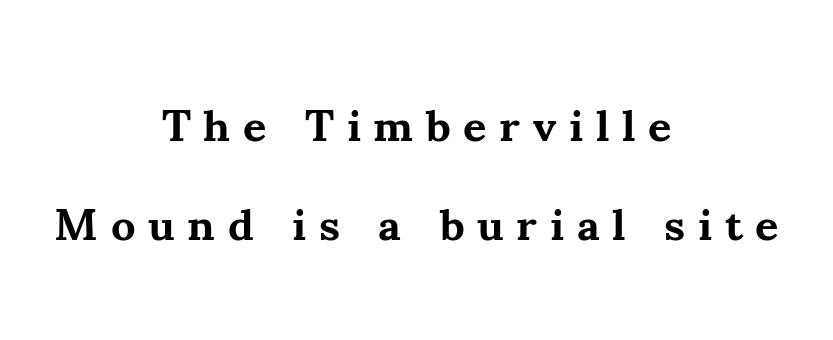
{"serif": "yes", "italic": "no", "bold": "yes", "weight": "bold", "width": "normal", "stroke_contrast": "medium", "x_height": "small", "monospaced": "no", "underline": "no", "align": "center", "line_spacing": "loose", "line_spacing_ratio": 2.19, "letter_spacing": "wide", "letter_spacing_em": 0.28, "glyph_px": 45}
